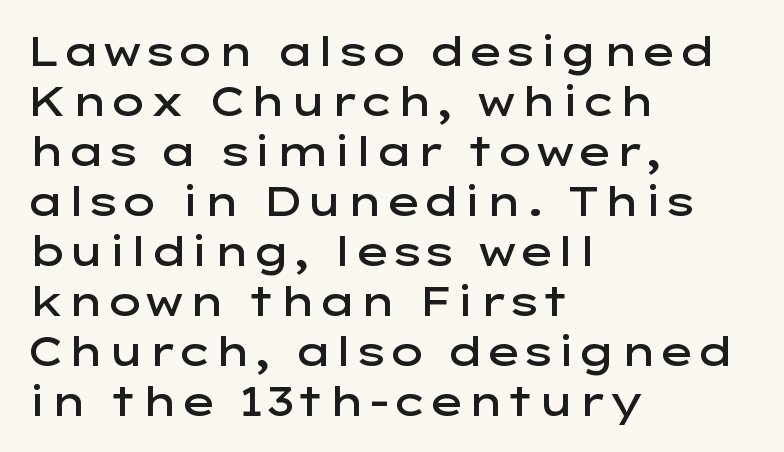
Q: Is the text bold? A: Semi-bold.
Q: Is the text italic (slanted)? A: No, it is upright.
Q: Is the typeface a serif or a sans-serif typeface? A: Sans-serif.
Q: Is the text underlined? A: No.
Q: How is the paragraph aligned? A: Left-aligned.
Q: Is the spacing between letters normal or unusually wide? A: Normal.
Q: Is the spacing between lines tight, normal or loose? A: Normal.
Q: Width (condensed, normal, or wide)? A: Wide.
Q: Stroke contrast? A: Low.
Q: x-height? A: Medium.
Q: Monospaced? A: No.
